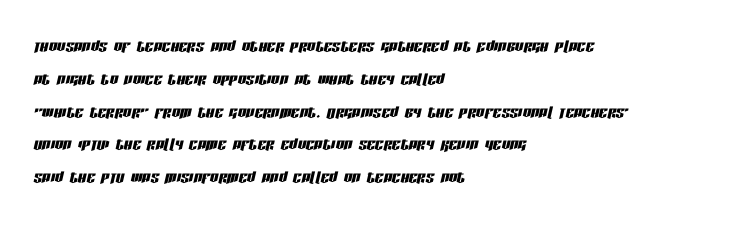
{"italic": "yes", "lean": "right", "slant_degrees": 13, "underline": "no", "align": "left", "line_spacing": "normal", "line_spacing_ratio": 1.56, "letter_spacing": "normal", "letter_spacing_em": 0.0, "glyph_px": 21}
